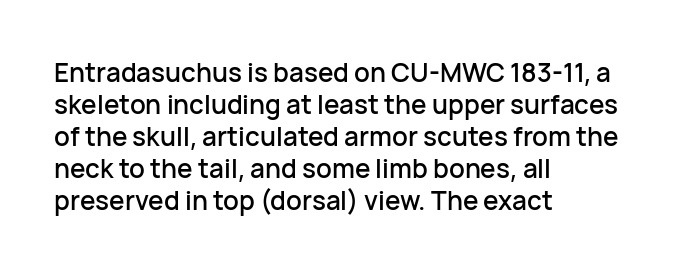
The image shows 26 px text type, upright; set left-aligned, line spacing 1.23x, normal letter spacing, not underlined.
